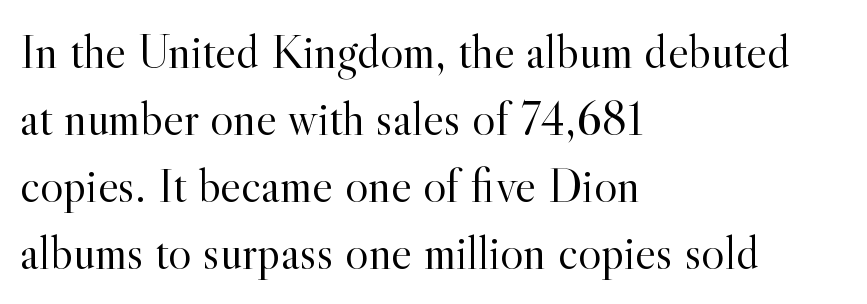
The axis of the letterforms is exactly vertical. No extra tracking has been applied to these lines. If you drew a ruler down the left edge, every line would touch it. Interline gaps are of average width in this sample. Type without underlining. The text was rendered using a seriffed face with decorative stroke endings.
